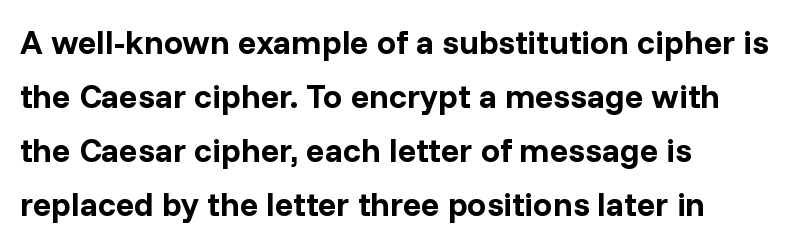
Characters follow at the spacing the type designer built in. Left-aligned paragraph, ragged on the right. Note the varied advance widths — an 'i' is clearly narrower than an 'm'. Its strokes are broad and dark, the hallmark of bold type. Is this a sans? Yes — the strokes have no serifs. What's the leading like? Ordinary, nothing unusual.
